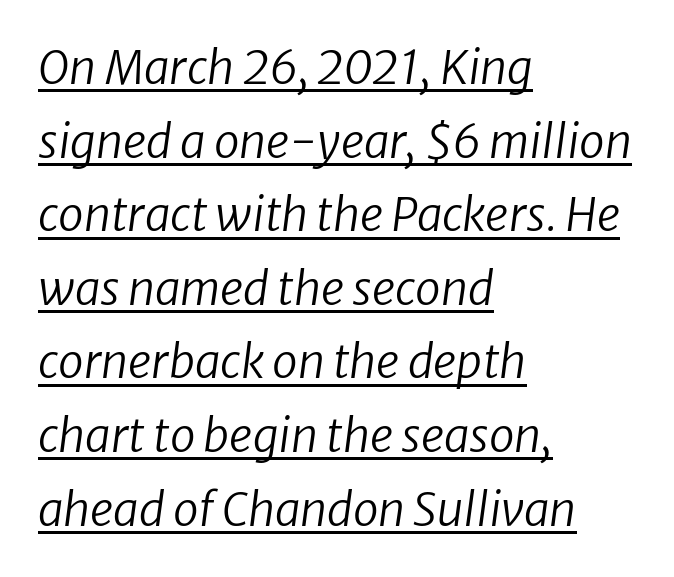
{"italic": "yes", "lean": "right", "slant_degrees": 8, "bold": "no", "weight": "regular", "width": "normal", "stroke_contrast": "low", "x_height": "medium", "monospaced": "no", "underline": "yes", "align": "left", "line_spacing": "normal", "line_spacing_ratio": 1.6, "letter_spacing": "normal", "letter_spacing_em": 0.0, "glyph_px": 46}
